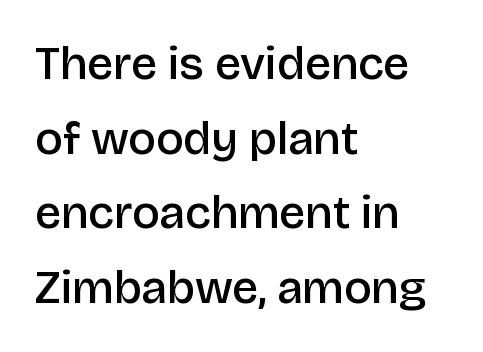
Q: Is the text bold? A: Semi-bold.
Q: Is the text italic (slanted)? A: No, it is upright.
Q: Is the typeface a serif or a sans-serif typeface? A: Sans-serif.
Q: Is the text underlined? A: No.
Q: How is the paragraph aligned? A: Left-aligned.
Q: Is the spacing between letters normal or unusually wide? A: Normal.
Q: Is the spacing between lines tight, normal or loose? A: Normal.
Q: Width (condensed, normal, or wide)? A: Normal.
Q: Stroke contrast? A: Low.
Q: x-height? A: Large.
Q: Monospaced? A: No.
